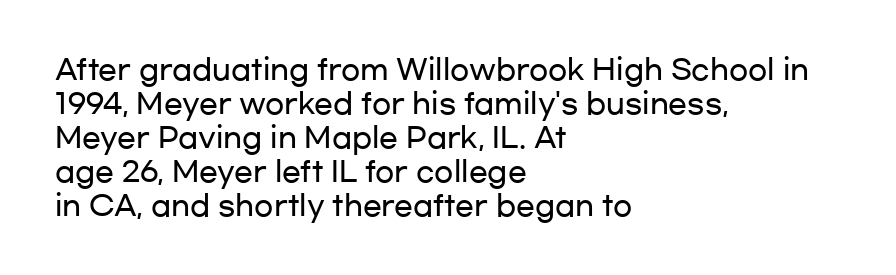
{"serif": "no", "italic": "no", "width": "wide", "stroke_contrast": "low", "x_height": "medium", "monospaced": "no", "underline": "no", "align": "left", "line_spacing_ratio": 1.21, "letter_spacing": "normal", "letter_spacing_em": 0.0, "glyph_px": 28}
